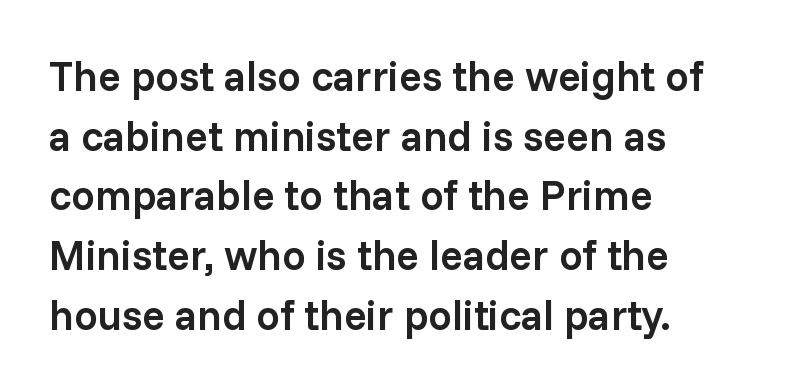
Descenders are the only things crossing below the line. This is roman type, the default non-slanted kind. Serifs: no, the terminals of the letterforms are clean. Caption: multi-line text, flush left, ragged right.
